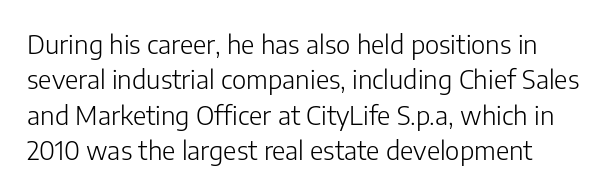
Q: Is the text bold? A: No.
Q: Is the text italic (slanted)? A: No, it is upright.
Q: Is the text underlined? A: No.
Q: Is the spacing between letters normal or unusually wide? A: Normal.
Q: Is the spacing between lines tight, normal or loose? A: Normal.
